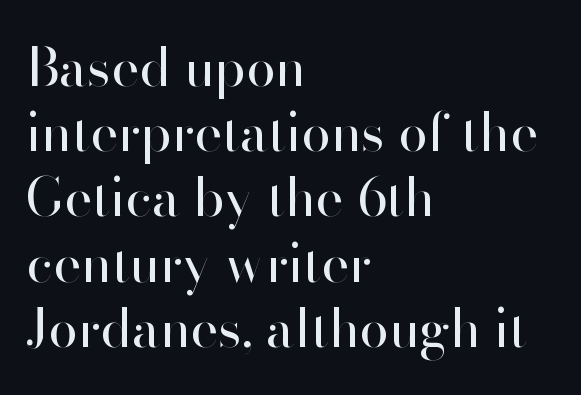
Q: Is the text bold? A: No.
Q: Is the text italic (slanted)? A: No, it is upright.
Q: Is the typeface a serif or a sans-serif typeface? A: Sans-serif.
Q: Is the text underlined? A: No.
Q: How is the paragraph aligned? A: Left-aligned.
Q: Is the spacing between letters normal or unusually wide? A: Normal.
Q: Width (condensed, normal, or wide)? A: Normal.
Q: Stroke contrast? A: High.
Q: x-height? A: Small.
Q: Monospaced? A: No.
